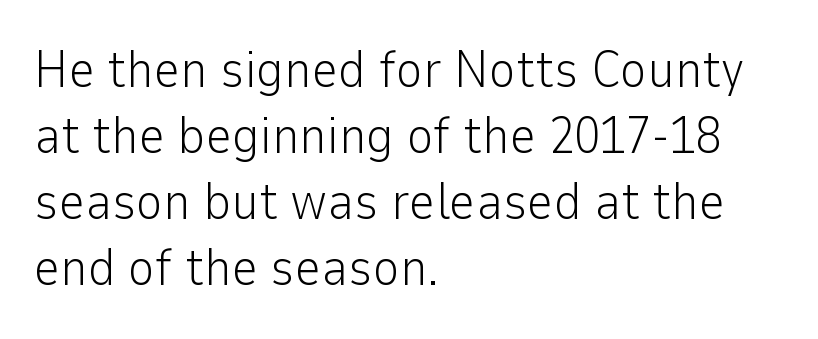
Decoration check: the copy has no underline. Serif or sans? Sans — the stroke terminals are bare. There is no visible air inserted between adjacent glyphs. Leading matches the norm, producing a regular column.
